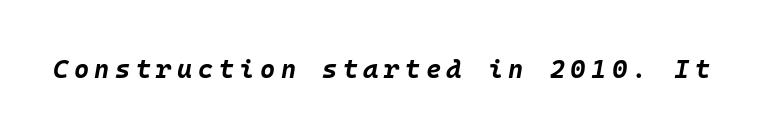
Quick note: italic. The rendering uses a bold face; every stroke is thick and dark. The baseline area is clear. Substantial extra tracking has been applied to these lines.
